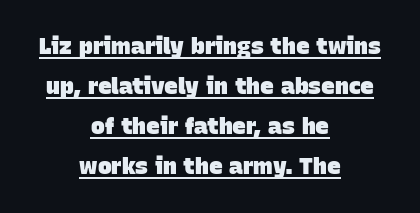
Q: Is the text bold? A: Yes.
Q: Is the text underlined? A: Yes.
Q: How is the paragraph aligned? A: Centered.
Q: Is the spacing between letters normal or unusually wide? A: Normal.
